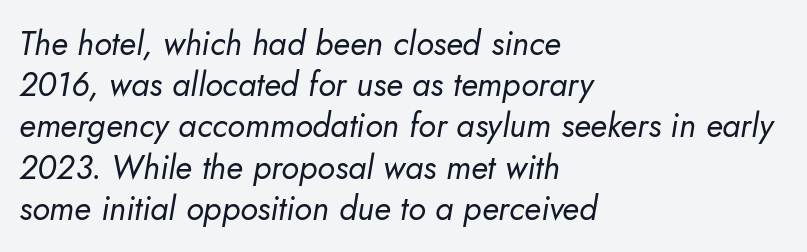
{"italic": "yes", "lean": "right", "slant_degrees": 10, "bold": "no", "weight": "regular", "width": "normal", "stroke_contrast": "low", "x_height": "small", "monospaced": "no", "underline": "no", "align": "left", "line_spacing": "normal", "line_spacing_ratio": 1.25, "letter_spacing": "normal", "letter_spacing_em": 0.0, "glyph_px": 33}
